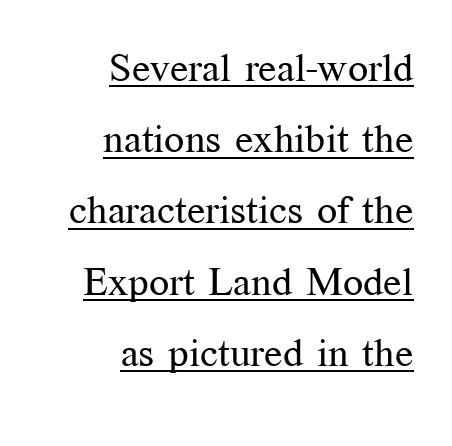
Small tapered or slab feet sit at the stroke ends, so this counts as serif. Compared with a typical body face, this is equally light or lighter still. Honestly, the underline is the first thing you notice here. Is the block centered? No — it sits flush against the right margin. Tall strokes in this sample are plumb rather than angled. These lines keep a tight, regular rhythm from letter to letter.
